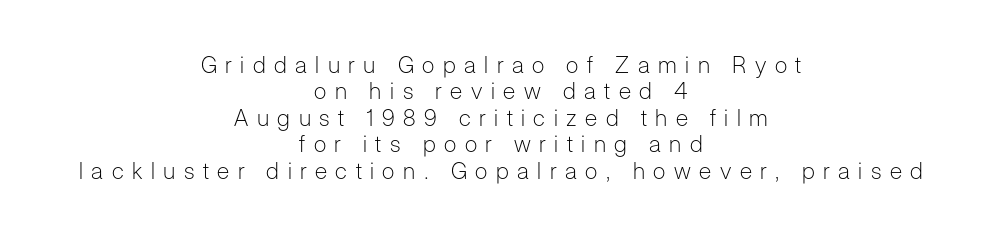
The compositor balanced each line on the midline. Stem width sits at or under what a default text font uses. Every character sits straight up, as roman type does. Bare-footed words on every line. These lines huddle together more closely than default settings would place them. This sample uses expanded letter spacing, leaving extra air between glyphs.
